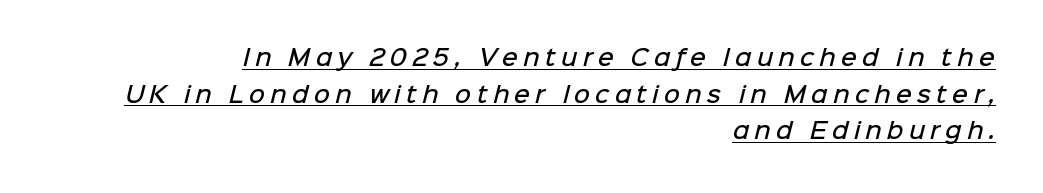
The image shows 22 px text type; set right-aligned, normal line spacing (1.66x), unusually wide letter spacing (+0.24 em), underlined.
